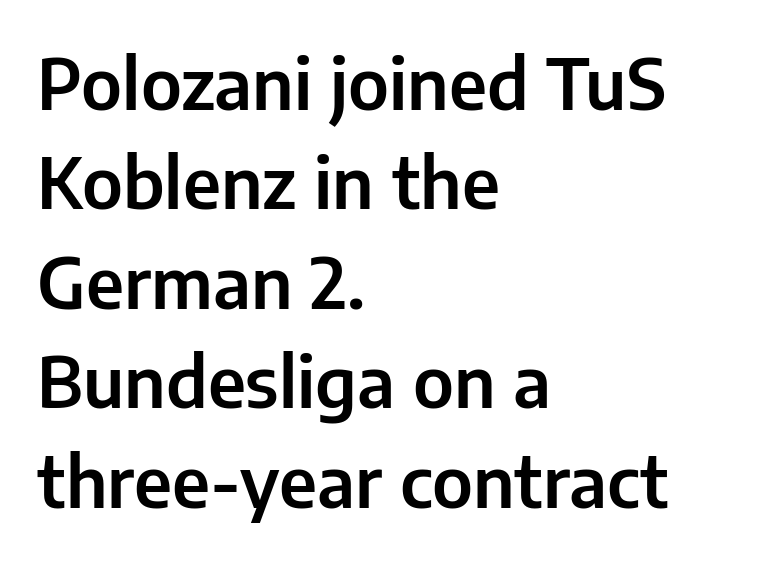
{"serif": "no", "italic": "no", "width": "normal", "stroke_contrast": "low", "x_height": "medium", "monospaced": "no", "underline": "no", "align": "left", "line_spacing": "normal", "line_spacing_ratio": 1.42, "letter_spacing": "normal", "letter_spacing_em": 0.0, "glyph_px": 70}
